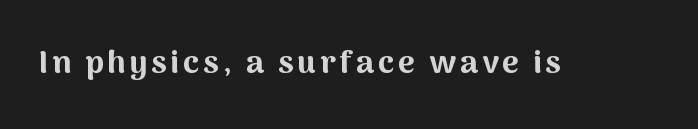
The image shows 32 px bold sans-serif type, upright; set not underlined; medium stroke contrast and a medium x-height.
